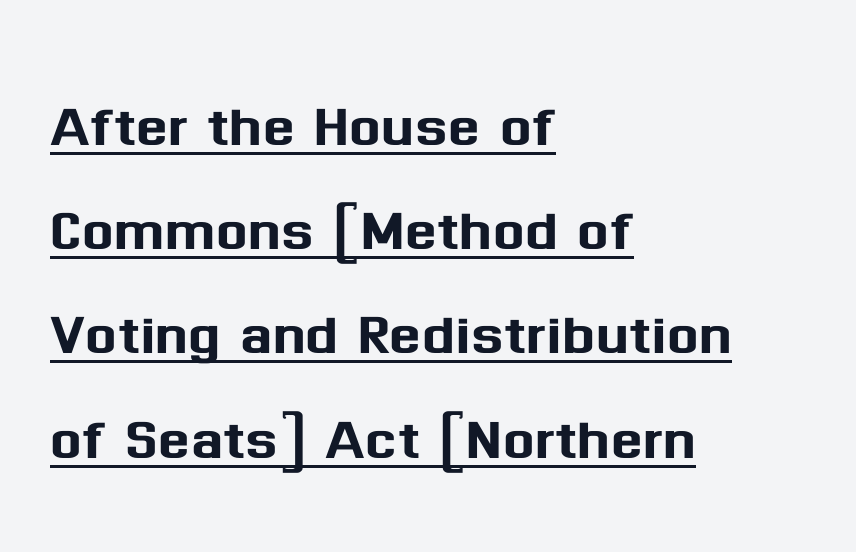
Q: Is the text italic (slanted)? A: No, it is upright.
Q: Is the typeface a serif or a sans-serif typeface? A: Sans-serif.
Q: Is the text underlined? A: Yes.
Q: How is the paragraph aligned? A: Left-aligned.
Q: Is the spacing between letters normal or unusually wide? A: Normal.
Q: Is the spacing between lines tight, normal or loose? A: Normal.
Q: Width (condensed, normal, or wide)? A: Normal.
Q: Stroke contrast? A: Medium.
Q: x-height? A: Medium.
Q: Monospaced? A: No.
